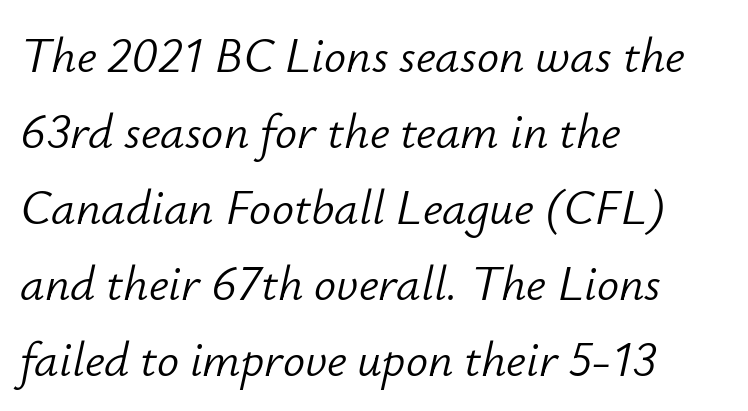
The image shows 49 px light type, italic (leaning right); set left-aligned, normal line spacing (1.55x), normal letter spacing, not underlined; low stroke contrast and a small x-height.
